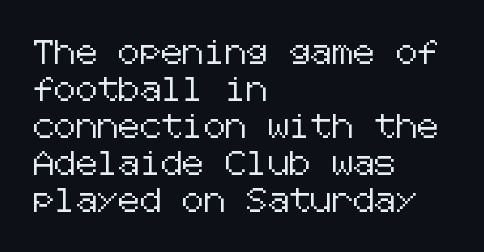
Q: Is the text italic (slanted)? A: No, it is upright.
Q: Is the text underlined? A: No.
Q: How is the paragraph aligned? A: Left-aligned.
Q: Is the spacing between letters normal or unusually wide? A: Normal.
Q: Is the spacing between lines tight, normal or loose? A: Normal.
